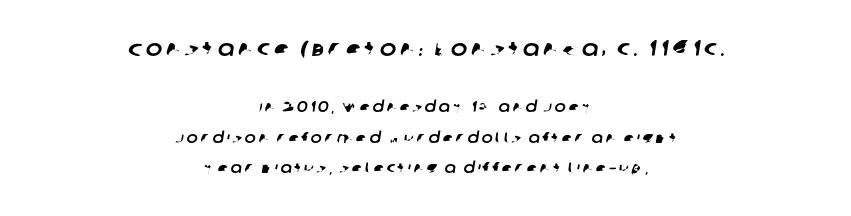
The image shows 22 px text type; set centered, loose line spacing (2.03x), not underlined; the first (top) block is 1.47x larger.
